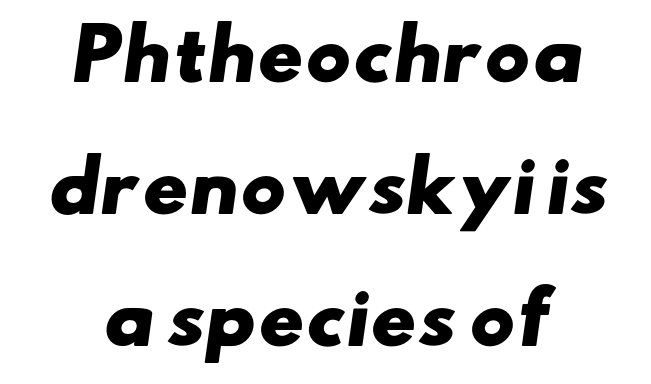
Bare-footed words on every line. Is the type bold? Yes — the strokes are clearly thick and heavy. A typesetter would call this proportional, since set widths differ per character. The font family rendered here belongs to the sans-serif group. Horizontal bands of white between lines are thick stripes.
